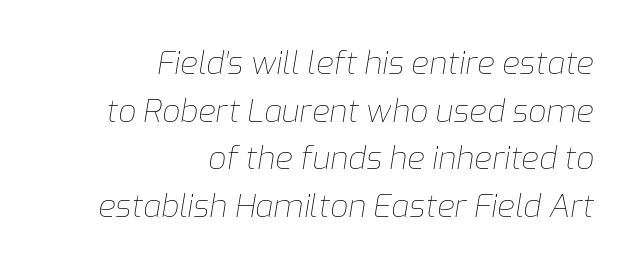
The space directly below the letters is spotless. The specimen reads as italic at a glance. Think of a printed novel: that variable character pitch is what you see here. Normally led — the rows are evenly, conventionally spaced. Every row of glyphs terminates at an identical x-position on the right. Stroke thickness stays within the range of a standard reading face or lighter.
